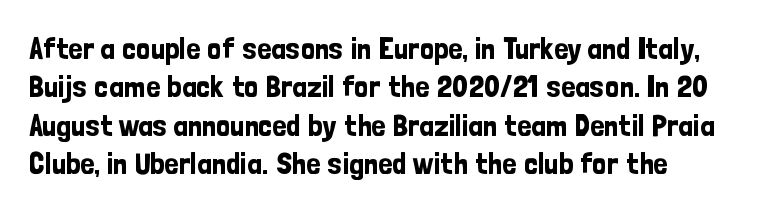
{"serif": "no", "italic": "no", "width": "condensed", "stroke_contrast": "low", "x_height": "medium", "monospaced": "no", "underline": "no", "line_spacing_ratio": 1.24, "letter_spacing": "normal", "letter_spacing_em": 0.0, "glyph_px": 31}
